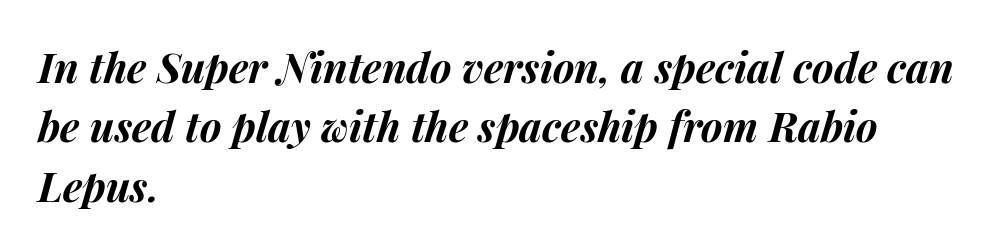
{"italic": "yes", "lean": "right", "slant_degrees": 15, "bold": "yes", "weight": "bold", "width": "normal", "stroke_contrast": "medium", "x_height": "medium", "monospaced": "no", "underline": "no", "align": "left", "line_spacing": "normal", "line_spacing_ratio": 1.45, "letter_spacing": "normal", "letter_spacing_em": 0.0, "glyph_px": 41}
